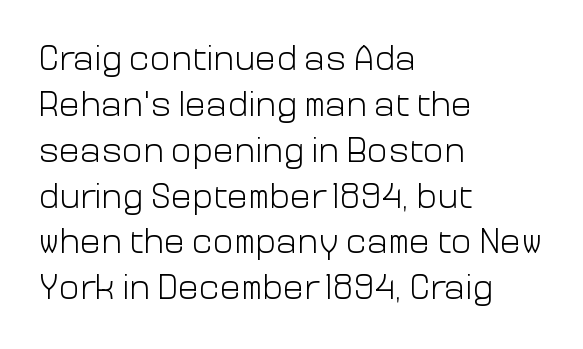
{"serif": "no", "italic": "no", "bold": "no", "weight": "light", "width": "normal", "stroke_contrast": "low", "x_height": "medium", "monospaced": "no", "underline": "no", "align": "left", "line_spacing": "normal", "line_spacing_ratio": 1.31, "letter_spacing": "normal", "letter_spacing_em": 0.0, "glyph_px": 35}
